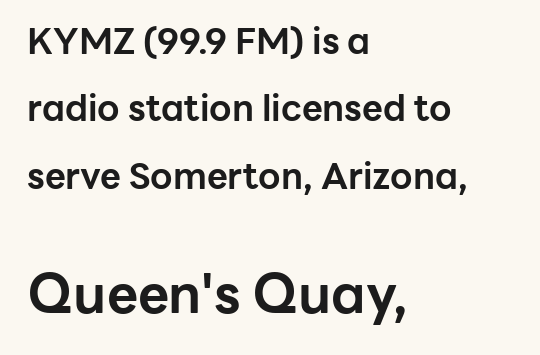
{"serif": "no", "italic": "no", "bold": "yes", "weight": "bold", "width": "normal", "stroke_contrast": "low", "x_height": "medium", "monospaced": "no", "underline": "no", "align": "left", "line_spacing_ratio": 1.87, "letter_spacing": "normal", "letter_spacing_em": 0.0, "larger_block": "second", "size_ratio": 1.5, "glyph_px": 54}
